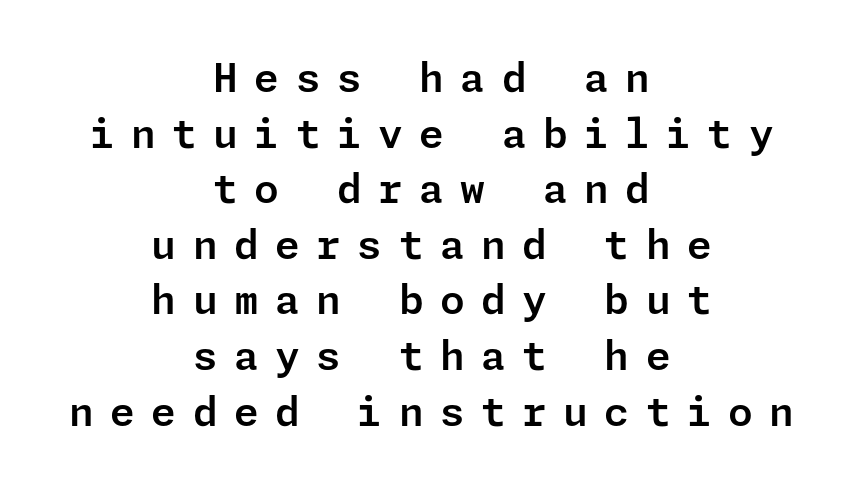
Q: Is the text italic (slanted)? A: No, it is upright.
Q: Is the typeface a serif or a sans-serif typeface? A: Sans-serif.
Q: Is the text underlined? A: No.
Q: How is the paragraph aligned? A: Centered.
Q: Is the spacing between letters normal or unusually wide? A: Unusually wide.
Q: Is the spacing between lines tight, normal or loose? A: Normal.
Q: Width (condensed, normal, or wide)? A: Normal.
Q: Stroke contrast? A: Low.
Q: x-height? A: Medium.
